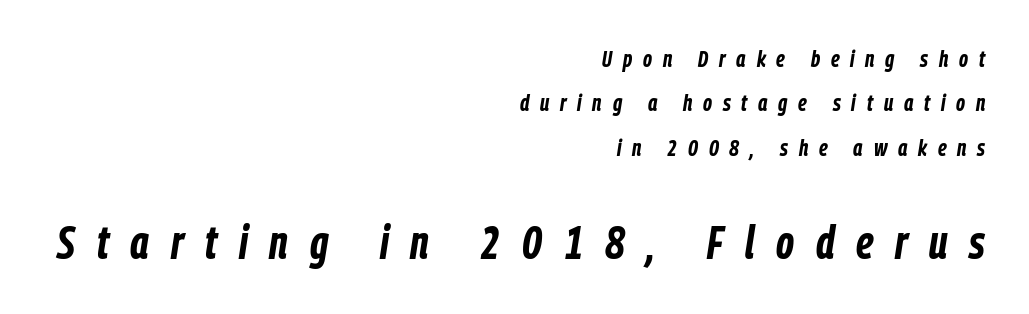
The image shows 46 px bold, condensed type, italic (leaning right); set right-aligned, loose line spacing (1.93x), unusually wide letter spacing (+0.47 em), not underlined; the second (bottom) block is 2.0x larger; low stroke contrast and a medium x-height.
